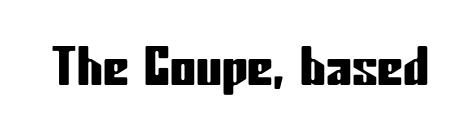
{"serif": "no", "italic": "no", "width": "condensed", "stroke_contrast": "low", "x_height": "medium", "monospaced": "no", "underline": "no", "letter_spacing": "normal", "letter_spacing_em": 0.0, "glyph_px": 52}
